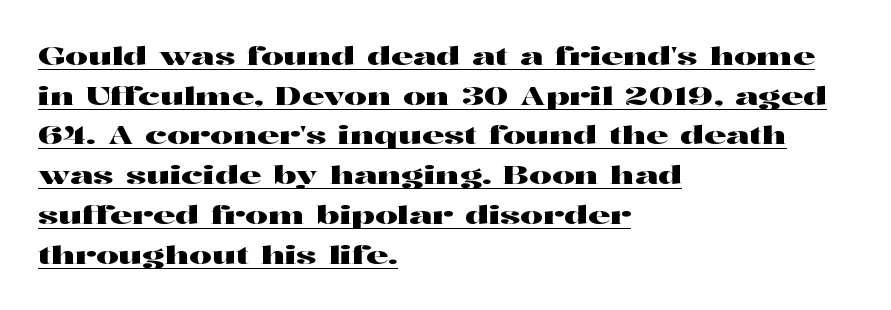
No extra tracking has been applied to these lines. These lines sit exactly where default settings would place them. In terms of posture, this sample is upright. The rendered words wear a rule along their underside. One-word summary of the alignment: left.
